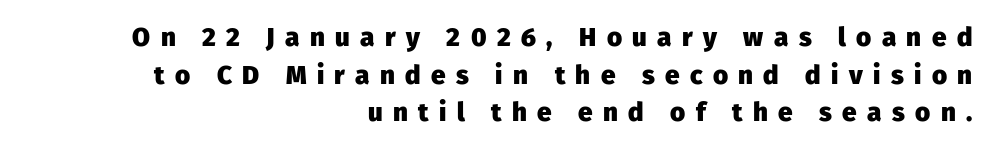
Q: Is the text bold? A: Yes.
Q: Is the text italic (slanted)? A: No, it is upright.
Q: Is the text underlined? A: No.
Q: How is the paragraph aligned? A: Right-aligned.
Q: Is the spacing between letters normal or unusually wide? A: Unusually wide.
Q: Is the spacing between lines tight, normal or loose? A: Normal.
